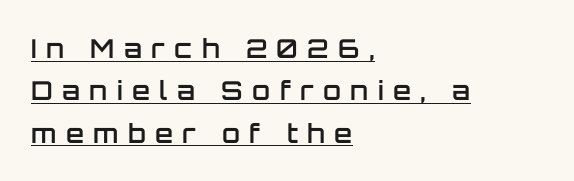
Q: Is the text bold? A: Semi-bold.
Q: Is the text italic (slanted)? A: No, it is upright.
Q: Is the text underlined? A: Yes.
Q: How is the paragraph aligned? A: Left-aligned.
Q: Is the spacing between letters normal or unusually wide? A: Unusually wide.
Q: Is the spacing between lines tight, normal or loose? A: Normal.
